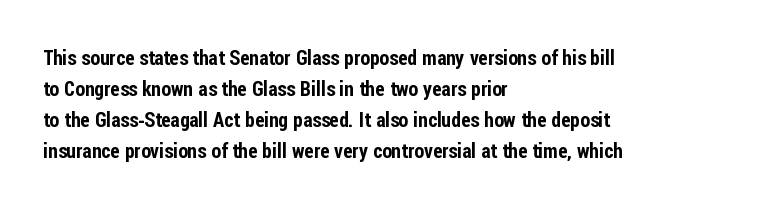
Layout note: lines flush left. Designer's note — italics off, roman on. The baseline area is clear. Reading down the column, the eye jumps a familiar distance to each next line. Default kerning and tracking; the words read as compact shapes.
